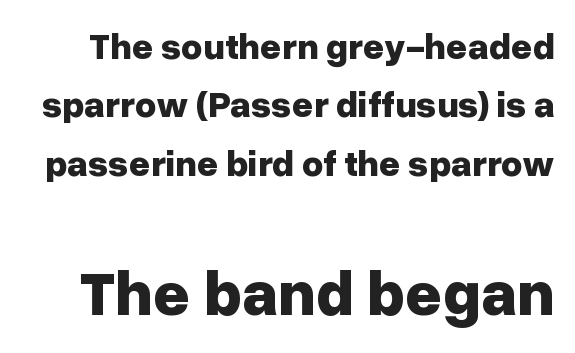
{"serif": "no", "italic": "no", "bold": "yes", "weight": "bold", "width": "normal", "stroke_contrast": "low", "x_height": "medium", "monospaced": "no", "underline": "no", "line_spacing": "normal", "line_spacing_ratio": 1.58, "letter_spacing": "normal", "letter_spacing_em": 0.0, "larger_block": "second", "size_ratio": 1.73, "glyph_px": 64}
